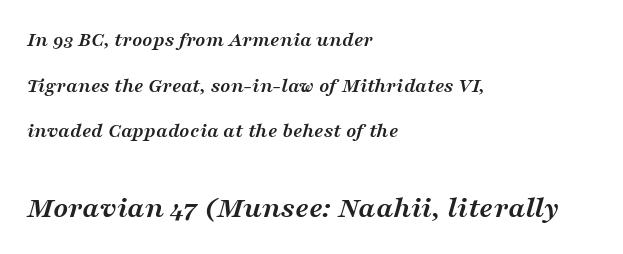
The image shows 31 px semibold, wide serif type, italic (leaning right); set left-aligned, loose line spacing (2.17x), normal letter spacing, not underlined; the second (bottom) block is 1.48x larger; medium stroke contrast and a medium x-height.
